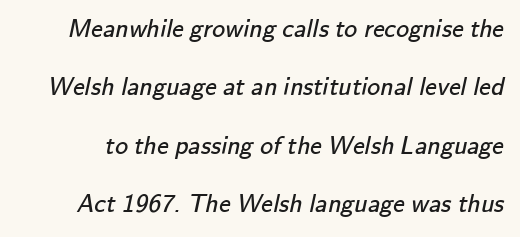
{"bold": "no", "underline": "no", "line_spacing": "loose", "line_spacing_ratio": 2.25, "letter_spacing": "normal", "letter_spacing_em": 0.0, "glyph_px": 26}
